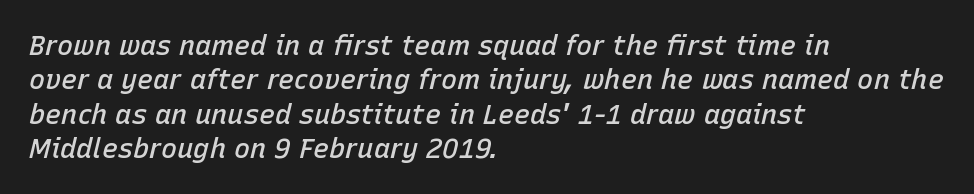
{"italic": "yes", "lean": "right", "slant_degrees": 15, "bold": "semi", "underline": "no", "align": "left", "line_spacing": "normal", "line_spacing_ratio": 1.27, "letter_spacing": "normal", "letter_spacing_em": 0.0, "glyph_px": 27}
